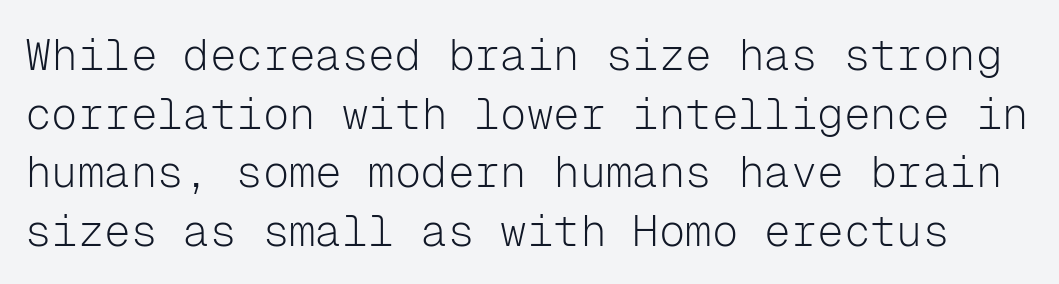
Q: Is the text bold? A: No.
Q: Is the text italic (slanted)? A: No, it is upright.
Q: Is the typeface a serif or a sans-serif typeface? A: Sans-serif.
Q: Is the text underlined? A: No.
Q: Is the spacing between letters normal or unusually wide? A: Normal.
Q: Is the spacing between lines tight, normal or loose? A: Normal.
Q: Width (condensed, normal, or wide)? A: Normal.
Q: Stroke contrast? A: Low.
Q: x-height? A: Medium.
Q: Monospaced? A: Yes.
